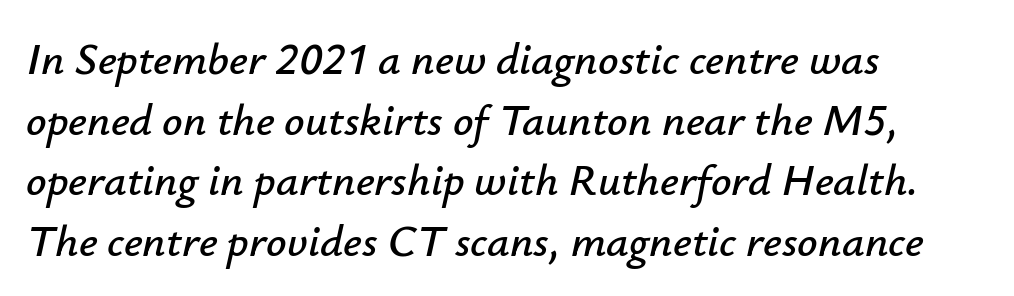
The image shows 45 px text type, italic (leaning right); set left-aligned, normal line spacing (1.35x), normal letter spacing, not underlined; low stroke contrast and a small x-height.
